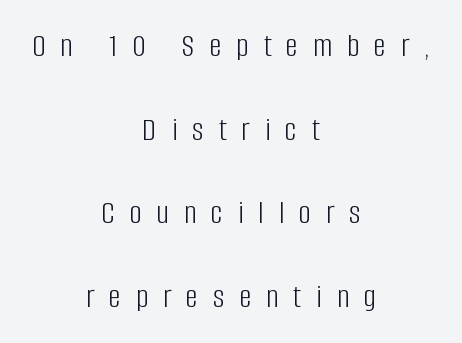
Teacher's note: observe the equal gaps on both sides — that is centered alignment. Tracking value appears strongly positive — letters spread wide. Note the varied advance widths — an 'i' is clearly narrower than an 'm'. Rows of type keep a wide berth in the vertical direction. Any mark beneath the type? The region is blank.
